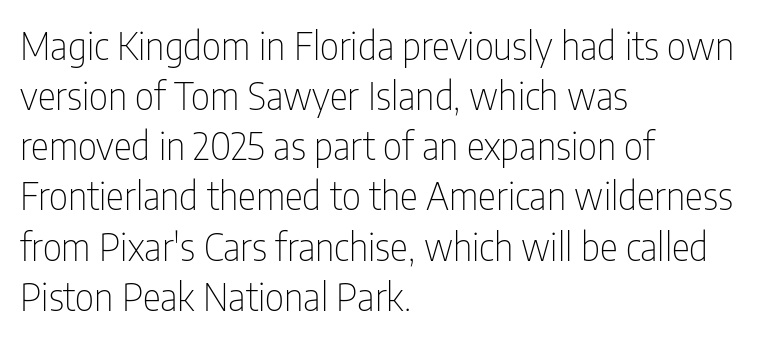
The image shows 38 px thin, condensed sans-serif type, upright; set left-aligned, normal line spacing (1.32x), normal letter spacing, not underlined; low stroke contrast and a medium x-height.
